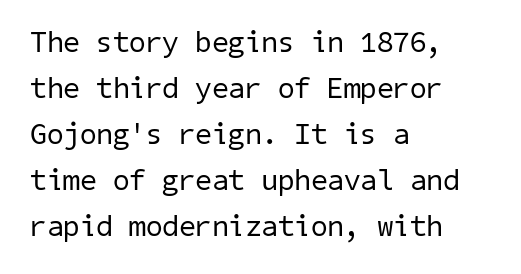
Regular leading. If you drew a ruler down the left edge, every line would touch it. Type style note: lacks serifs. Is the letter spacing exaggerated? No — it looks like the ordinary default.
